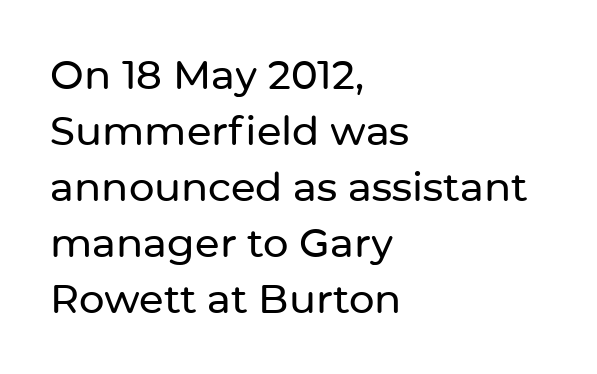
Honestly, the row spacing looks completely unremarkable. Tall strokes in this sample are plumb rather than angled. Line beginnings align vertically; line endings do not. Spacing verdict: proportional, widths tailored to each character.
